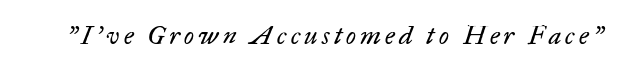
{"italic": "yes", "lean": "right", "slant_degrees": 17, "bold": "no", "underline": "no", "glyph_px": 26}
